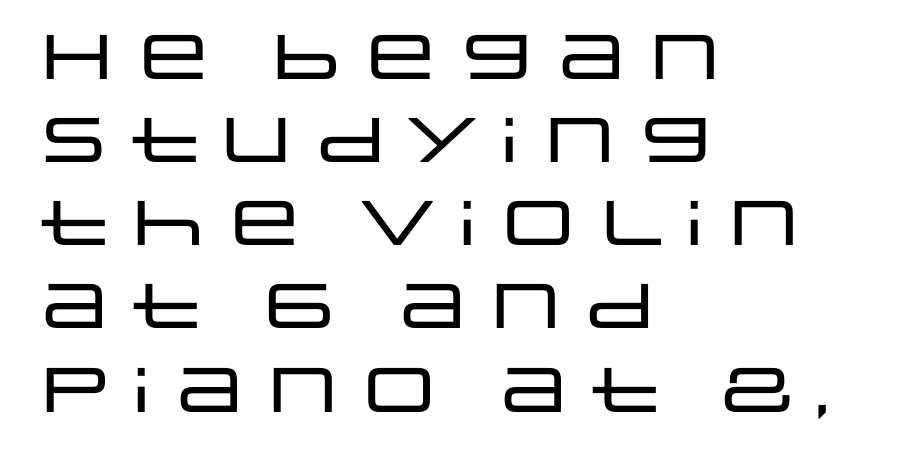
The image shows 63 px wide sans-serif type, upright; set left-aligned, normal line spacing (1.32x), normal letter spacing, not underlined; low stroke contrast and a large x-height.
